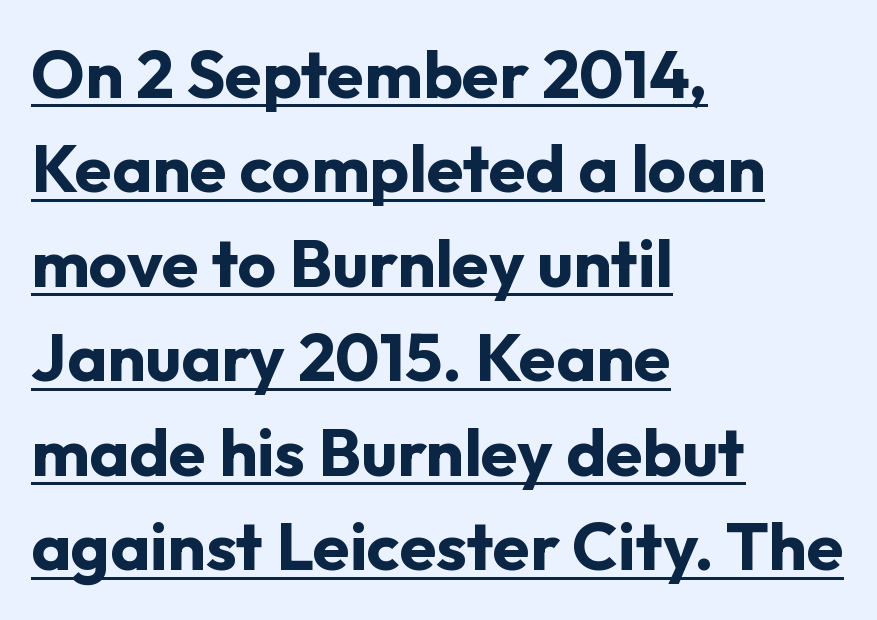
This sample has the flowing, uneven cadence of proportional lettering. The gaps between neighbouring characters are ordinary and unremarkable. The setting favours the left margin, as ordinary paragraphs usually do. These lines were composed using upright roman letters.
